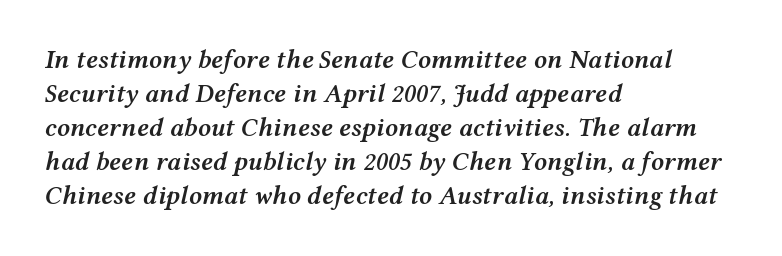
These lines stack with their left ends in a neat column. Interline gaps are of average width in this sample. Honestly, the letter spacing is just normal — you wouldn't notice it. Glance below the letters and you will spot only blank space. You can tell it's italic because the verticals aren't actually vertical. A somewhat darkened texture: the type is semibold rather than bold.
